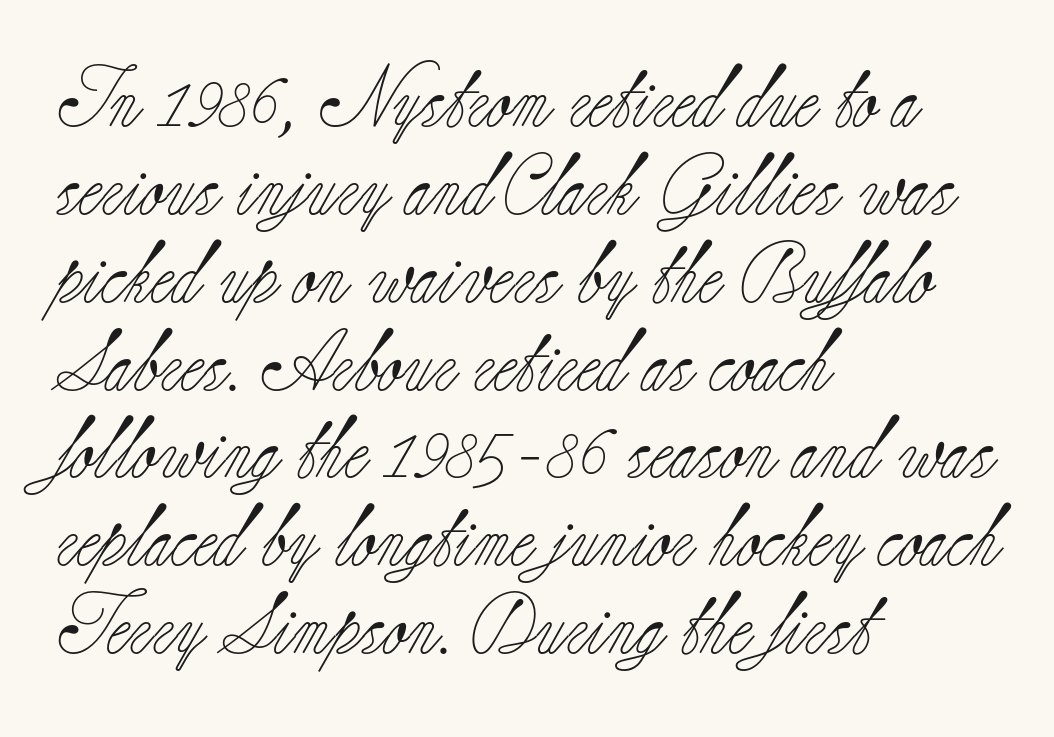
Think standard paragraph weight, or any step lighter than that. The letters carry serifs — small finishing strokes at the ends of their stems. The area under the type is left untouched. Here the glyphs are tracked normally, forming tight word shapes. Left-aligned paragraph, ragged on the right.
